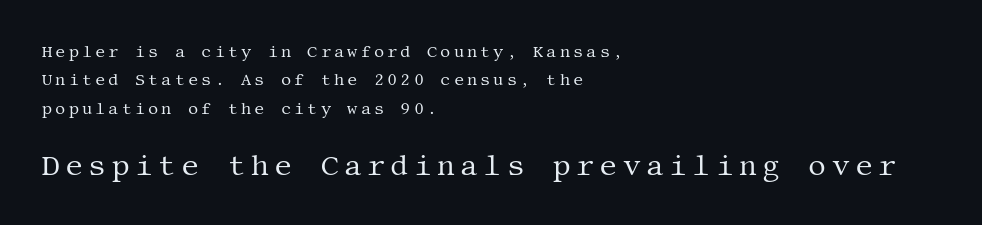
Q: Is the text bold? A: No.
Q: Is the text italic (slanted)? A: No, it is upright.
Q: Is the typeface a serif or a sans-serif typeface? A: Serif.
Q: Is the text underlined? A: No.
Q: How is the paragraph aligned? A: Left-aligned.
Q: Which block of text is set in a larger size, the first (top) or the second (bottom)? A: The second (bottom) one.
Q: Width (condensed, normal, or wide)? A: Normal.
Q: Stroke contrast? A: Medium.
Q: x-height? A: Large.
